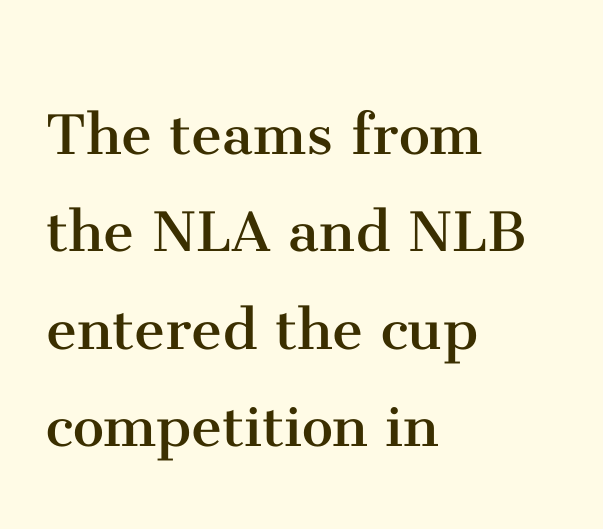
Q: Is the text bold? A: No.
Q: Is the text italic (slanted)? A: No, it is upright.
Q: Is the typeface a serif or a sans-serif typeface? A: Serif.
Q: Is the text underlined? A: No.
Q: How is the paragraph aligned? A: Left-aligned.
Q: Is the spacing between letters normal or unusually wide? A: Normal.
Q: Is the spacing between lines tight, normal or loose? A: Normal.
Q: Width (condensed, normal, or wide)? A: Normal.
Q: Stroke contrast? A: Medium.
Q: x-height? A: Medium.
Q: Monospaced? A: No.
